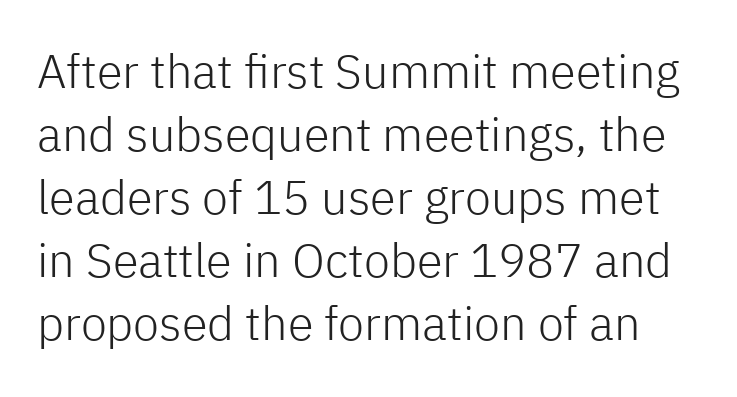
Tall strokes in this sample are plumb rather than angled. Note the varied advance widths — an 'i' is clearly narrower than an 'm'. No chunkiness to these letters — they're not bold. Underlining? Definitely not there. Evenly set lines give the paragraph a standard silhouette.
